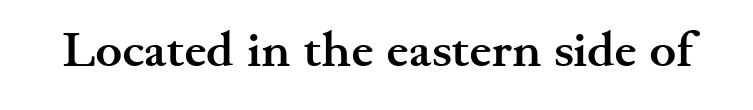
Between one letter and the next there's only the usual sliver of space. The face used here is proportionally spaced, like ordinary book or web type. The zone under the glyphs is completely vacant. Every character sits straight up, as roman type does. Emphasis by weight is at full strength: bold. This rendering employs a face with finishing strokes, i.e., a serif.
